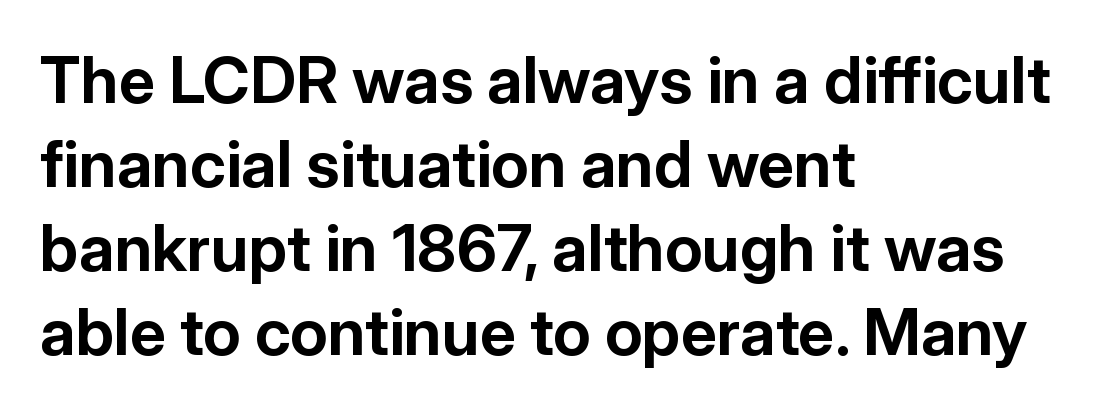
Q: Is the text bold? A: Yes.
Q: Is the text italic (slanted)? A: No, it is upright.
Q: Is the typeface a serif or a sans-serif typeface? A: Sans-serif.
Q: Is the text underlined? A: No.
Q: How is the paragraph aligned? A: Left-aligned.
Q: Is the spacing between letters normal or unusually wide? A: Normal.
Q: Is the spacing between lines tight, normal or loose? A: Normal.
Q: Width (condensed, normal, or wide)? A: Normal.
Q: Stroke contrast? A: Low.
Q: x-height? A: Medium.
Q: Monospaced? A: No.
